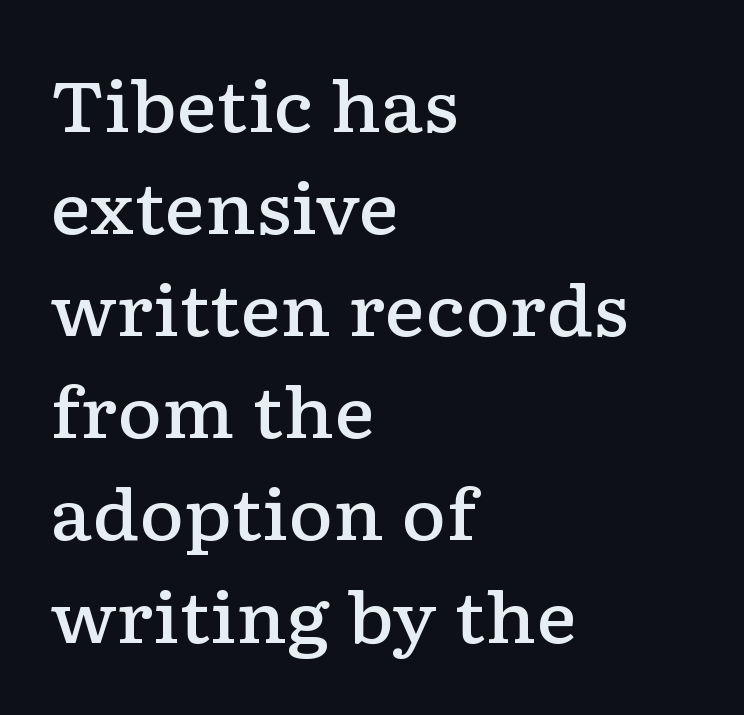
The image shows 69 px semibold, wide serif type, upright; set left-aligned, normal line spacing (1.48x), normal letter spacing, not underlined; low stroke contrast and a medium x-height.
